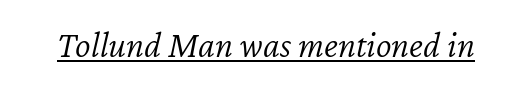
The image shows 37 px light type, italic (leaning right); set normal letter spacing, underlined; low stroke contrast and a medium x-height.
